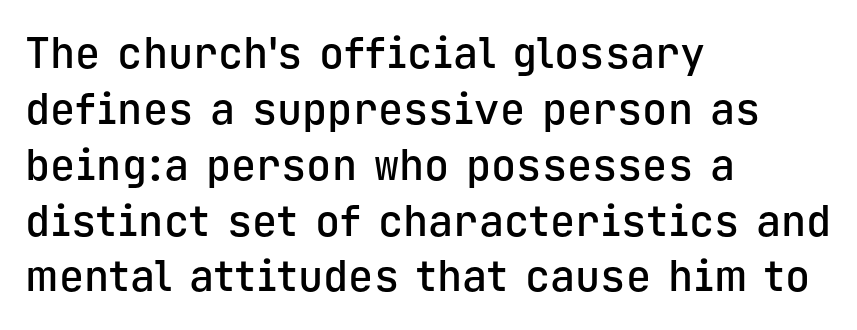
Does the leading feel generous? No, just average. Posture: straight, roman, zero tilt. A typesetter would call this zero additional tracking. Compared with a centered layout, this one pins lines to the left instead. Does the weight exceed regular? Yes, but only to semibold. Is this a fixed-width face? Yes — each glyph sits in an identical cell.
